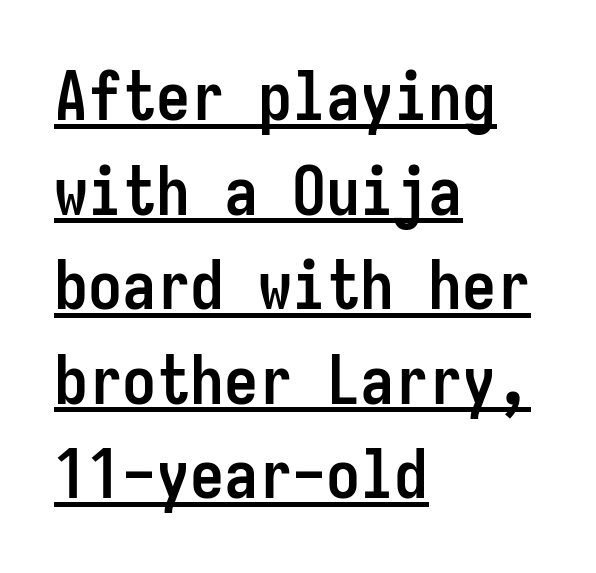
The passage shown is typeset with a sans-serif family. Words appear dense and cohesive because spacing is normal. The typesetter chose a ragged-right arrangement here. The specimen reads as upright at a glance. The characters look thick and weighty, a clear bold.
